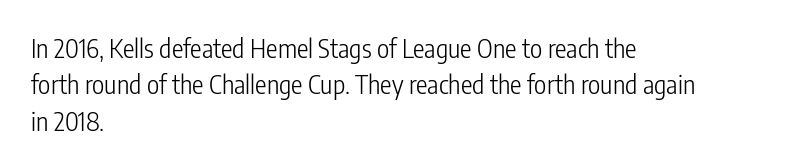
The image shows 26 px text type, upright; set left-aligned, normal line spacing (1.4x), normal letter spacing, not underlined.
